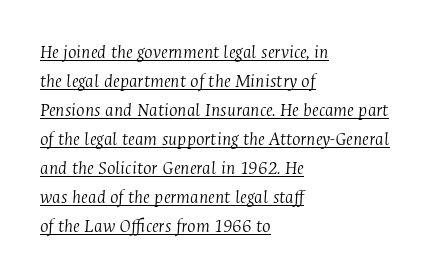
The image shows 20 px text type, italic (leaning right); set left-aligned, normal line spacing (1.45x), normal letter spacing, underlined.
